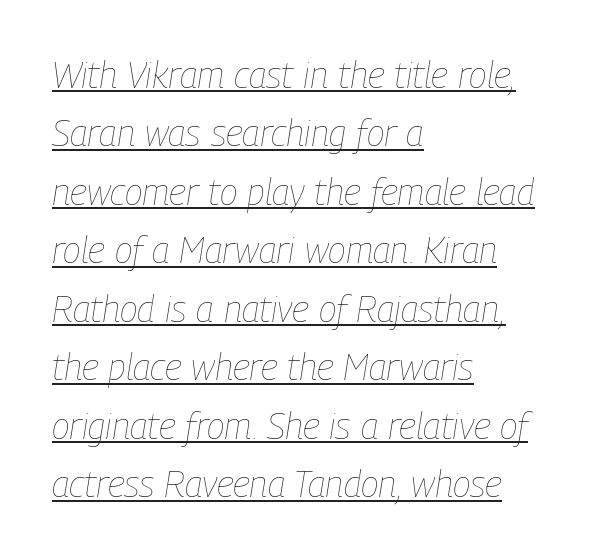
Q: Is the text bold? A: No.
Q: Is the text italic (slanted)? A: Yes, it leans right by about 9 degrees.
Q: Is the text underlined? A: Yes.
Q: How is the paragraph aligned? A: Left-aligned.
Q: Is the spacing between letters normal or unusually wide? A: Normal.
Q: Is the spacing between lines tight, normal or loose? A: Normal.
Q: Width (condensed, normal, or wide)? A: Condensed.
Q: Stroke contrast? A: Low.
Q: x-height? A: Medium.
Q: Monospaced? A: No.
